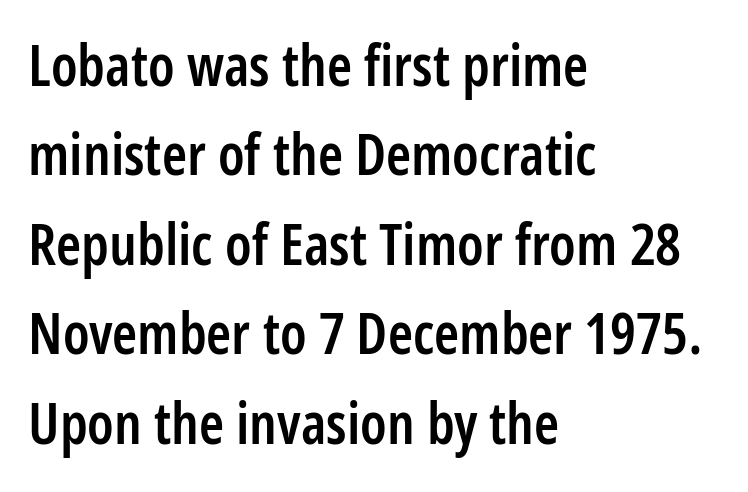
{"serif": "no", "italic": "no", "bold": "semi", "weight": "semibold", "width": "condensed", "stroke_contrast": "low", "x_height": "medium", "monospaced": "no", "underline": "no", "align": "left", "line_spacing": "normal", "line_spacing_ratio": 1.57, "letter_spacing": "normal", "letter_spacing_em": 0.0, "glyph_px": 57}
